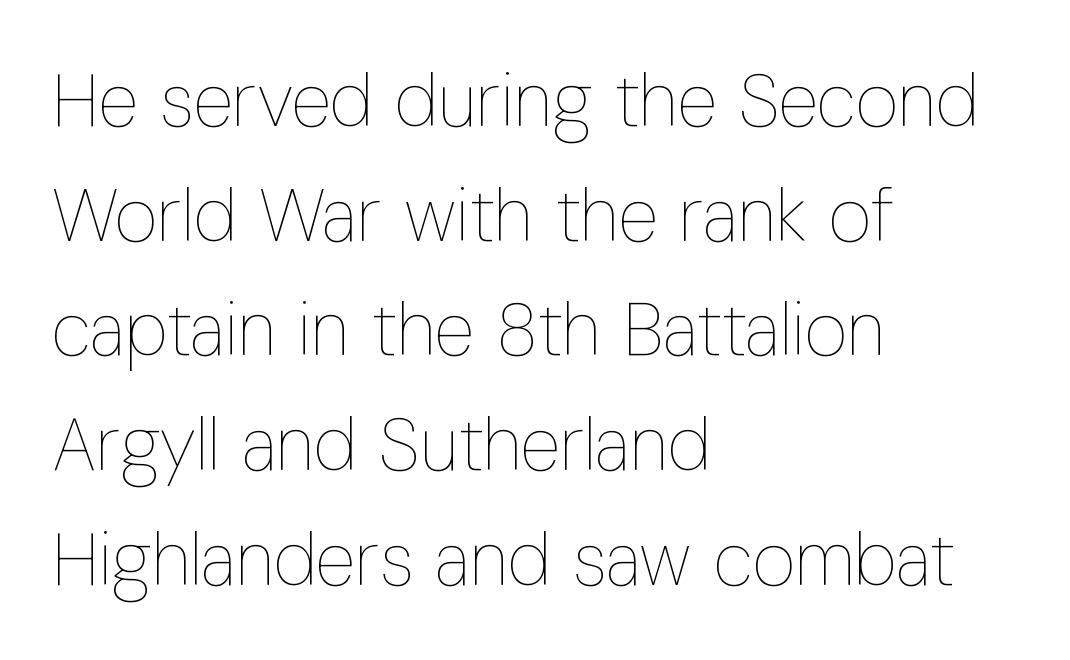
Q: Is the text bold? A: No.
Q: Is the text italic (slanted)? A: No, it is upright.
Q: Is the text underlined? A: No.
Q: How is the paragraph aligned? A: Left-aligned.
Q: Is the spacing between letters normal or unusually wide? A: Normal.
Q: Is the spacing between lines tight, normal or loose? A: Normal.
Q: Width (condensed, normal, or wide)? A: Condensed.
Q: Stroke contrast? A: Low.
Q: x-height? A: Medium.
Q: Monospaced? A: No.
